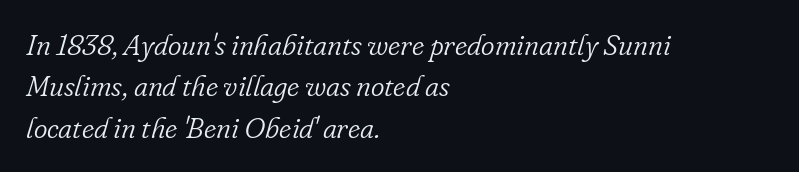
Q: Is the text bold? A: No.
Q: Is the text italic (slanted)? A: Yes, it leans right by about 16 degrees.
Q: Is the typeface a serif or a sans-serif typeface? A: Serif.
Q: Is the text underlined? A: No.
Q: How is the paragraph aligned? A: Left-aligned.
Q: Is the spacing between letters normal or unusually wide? A: Normal.
Q: Is the spacing between lines tight, normal or loose? A: Normal.
Q: Width (condensed, normal, or wide)? A: Normal.
Q: Stroke contrast? A: Low.
Q: x-height? A: Small.
Q: Monospaced? A: No.
